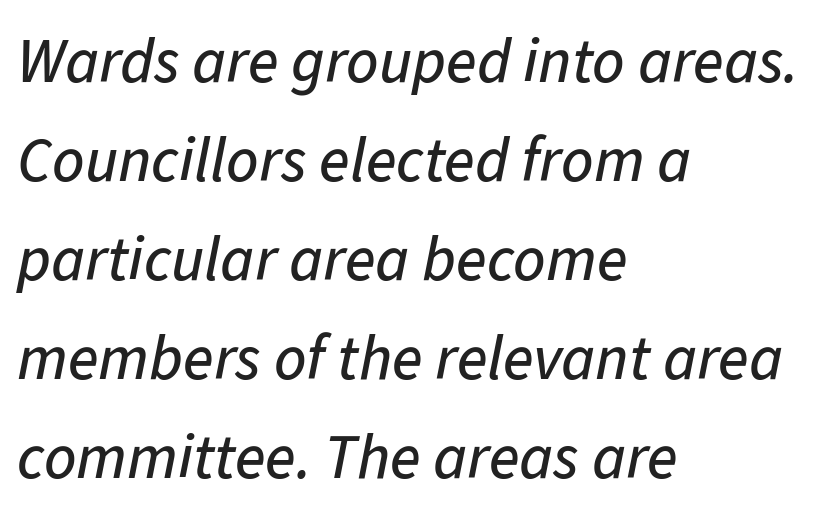
The image shows 63 px text type, italic (leaning right); set left-aligned, normal line spacing (1.57x), normal letter spacing, not underlined; low stroke contrast and a medium x-height.
